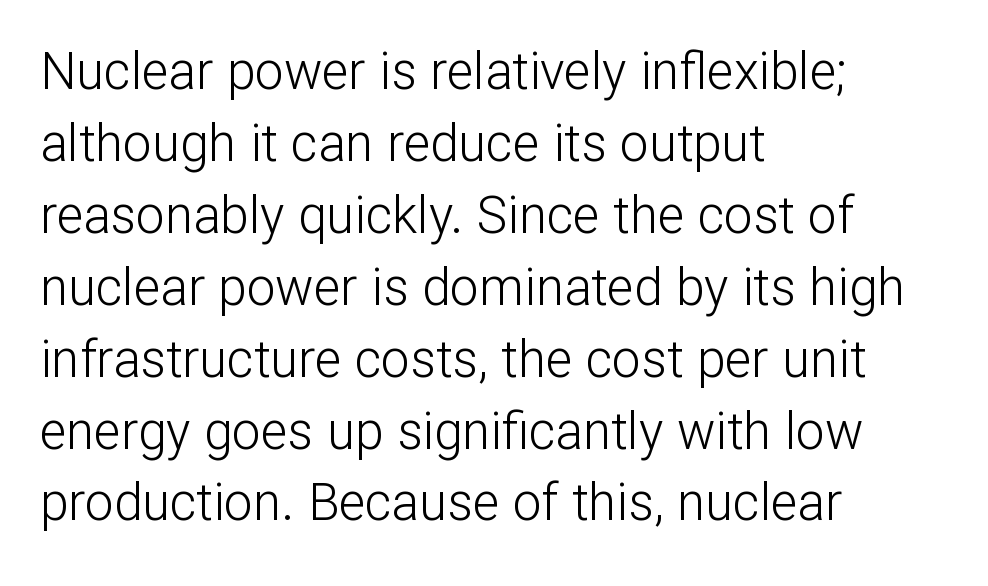
Q: Is the text bold? A: No.
Q: Is the text italic (slanted)? A: No, it is upright.
Q: Is the typeface a serif or a sans-serif typeface? A: Sans-serif.
Q: Is the text underlined? A: No.
Q: How is the paragraph aligned? A: Left-aligned.
Q: Is the spacing between letters normal or unusually wide? A: Normal.
Q: Is the spacing between lines tight, normal or loose? A: Normal.
Q: Width (condensed, normal, or wide)? A: Normal.
Q: Stroke contrast? A: Low.
Q: x-height? A: Medium.
Q: Monospaced? A: No.
